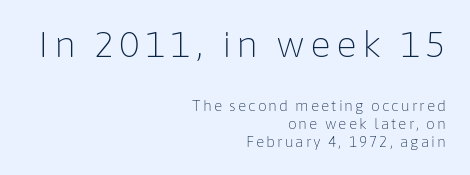
Think of a printed novel: that variable character pitch is what you see here. The rag falls on the left side of this text block. If you squint, the top block still reads clearly — it's the larger of the two. The vertical gap from one line to the next is medium. The letters stand upright; this is a roman face.
